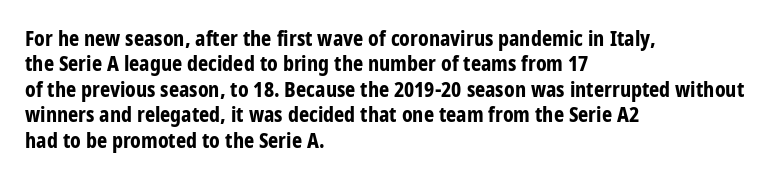
{"italic": "no", "bold": "yes", "underline": "no", "align": "left", "line_spacing": "normal", "line_spacing_ratio": 1.27, "letter_spacing": "normal", "letter_spacing_em": 0.0, "glyph_px": 20}
